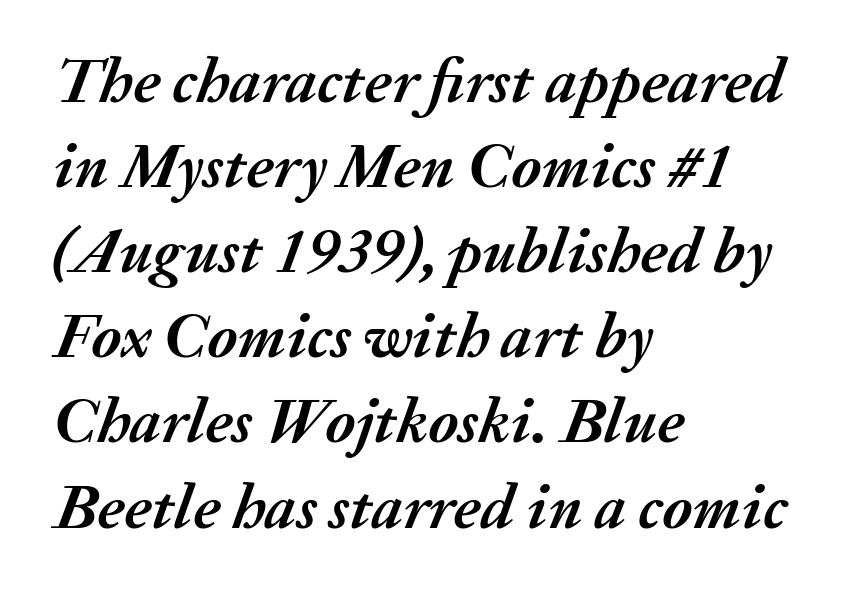
Q: Is the text bold? A: Yes.
Q: Is the text italic (slanted)? A: Yes, it leans right by about 20 degrees.
Q: Is the text underlined? A: No.
Q: How is the paragraph aligned? A: Left-aligned.
Q: Is the spacing between letters normal or unusually wide? A: Normal.
Q: Is the spacing between lines tight, normal or loose? A: Normal.
Q: Width (condensed, normal, or wide)? A: Normal.
Q: Stroke contrast? A: Medium.
Q: x-height? A: Medium.
Q: Monospaced? A: No.
